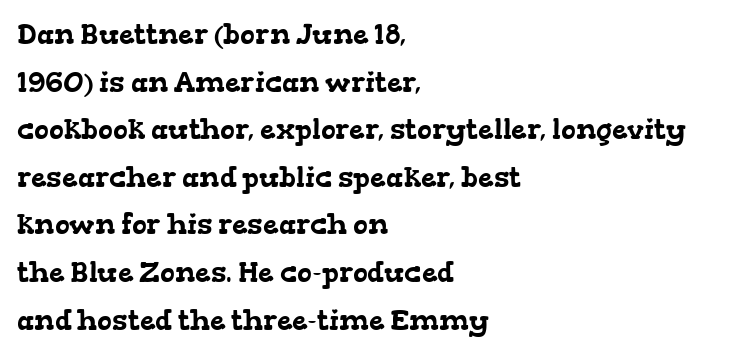
The image shows 28 px wide serif type; set left-aligned, normal line spacing (1.7x), normal letter spacing, not underlined; low stroke contrast and a medium x-height.
